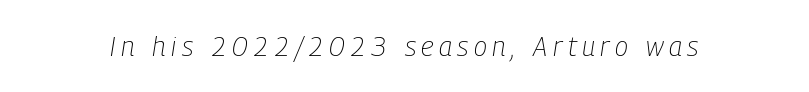
The image shows 27 px text type, italic (leaning right); set unusually wide letter spacing (+0.2 em), not underlined.
